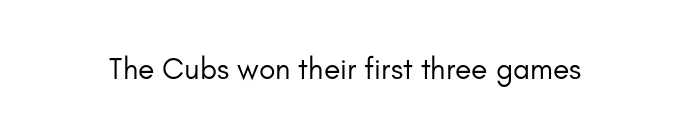
A roman cut, with each character standing at attention. The tracking reads as untouched default to a designer's eye. The zone under the glyphs is completely vacant. The type family on display is of the sans-serif kind.
